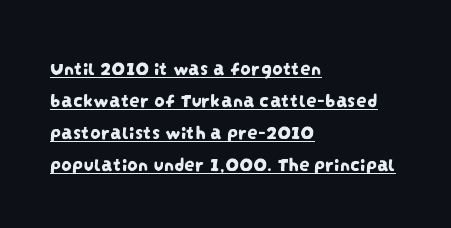
Q: Is the text underlined? A: Yes.
Q: How is the paragraph aligned? A: Left-aligned.
Q: Is the spacing between letters normal or unusually wide? A: Normal.
Q: Is the spacing between lines tight, normal or loose? A: Normal.
